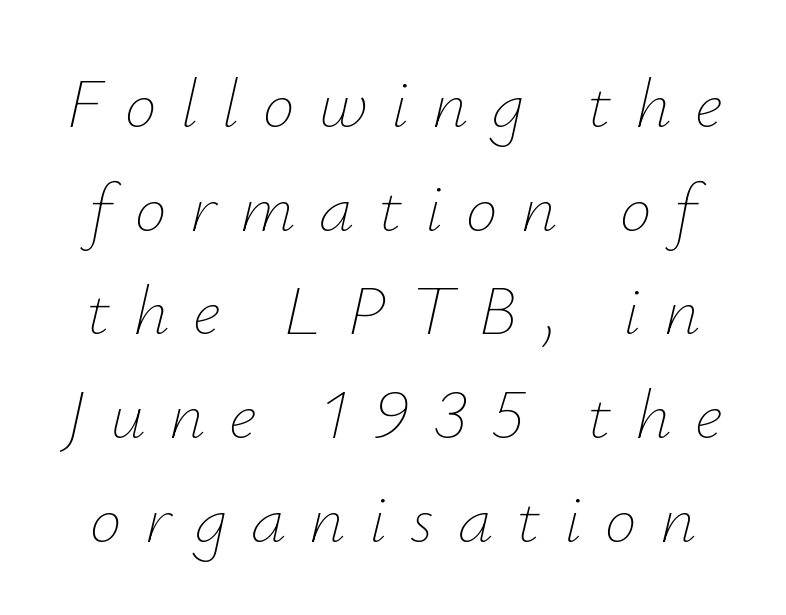
In terms of leading, this rendering sits right in the middle. Designer's note — italics engaged. The letters are spread apart with noticeably loose tracking. The area under the type is left untouched.
